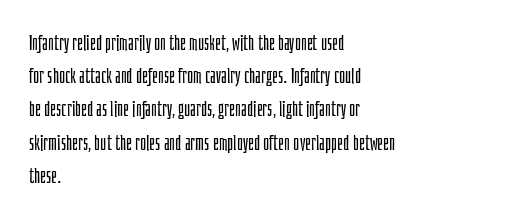
Q: Is the text bold? A: No.
Q: Is the text italic (slanted)? A: No, it is upright.
Q: Is the text underlined? A: No.
Q: How is the paragraph aligned? A: Left-aligned.
Q: Is the spacing between letters normal or unusually wide? A: Normal.
Q: Is the spacing between lines tight, normal or loose? A: Normal.
